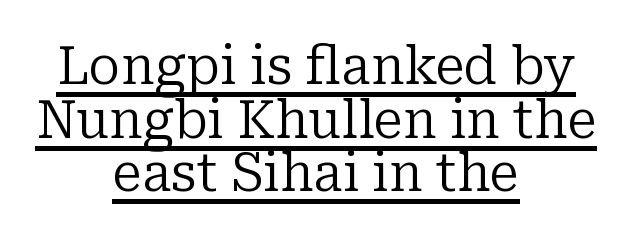
The image shows 53 px regular-weight serif type, upright; set centered, tight line spacing (1.01x), normal letter spacing, underlined; low stroke contrast and a medium x-height.
